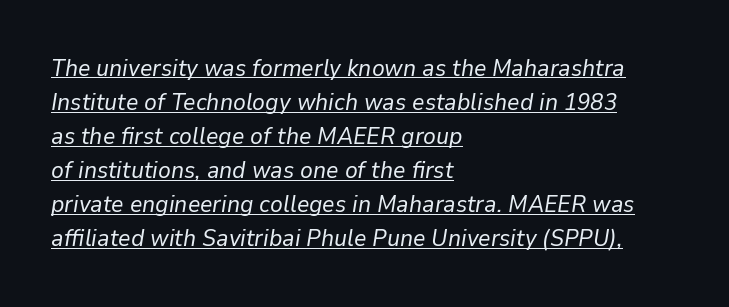
The image shows 24 px text type, italic (leaning right); set left-aligned, normal line spacing (1.42x), normal letter spacing, underlined.
